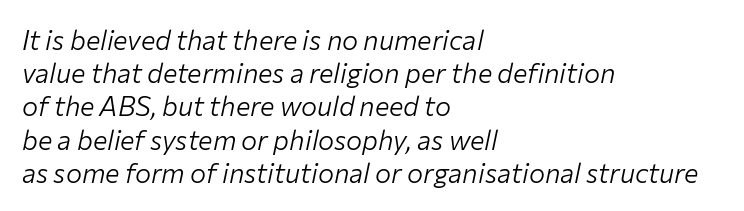
Q: Is the text bold? A: No.
Q: Is the text italic (slanted)? A: Yes, it leans right by about 12 degrees.
Q: Is the text underlined? A: No.
Q: How is the paragraph aligned? A: Left-aligned.
Q: Is the spacing between letters normal or unusually wide? A: Normal.
